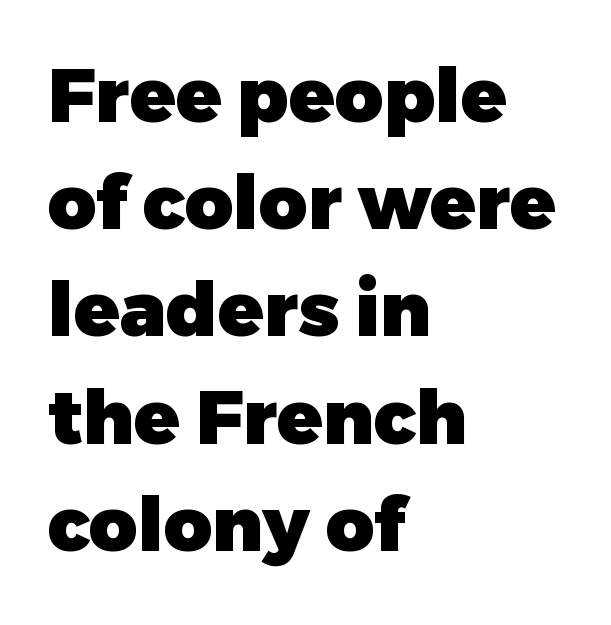
You can tell it's not italic because the verticals are truly vertical. Is this a fixed-width face? No — the glyphs have proportional, varying widths. The strokes are fattened all the way to bold. Just letters on the line, the space beneath them empty. This rendering employs a face without finishing strokes, i.e., a sans-serif.
